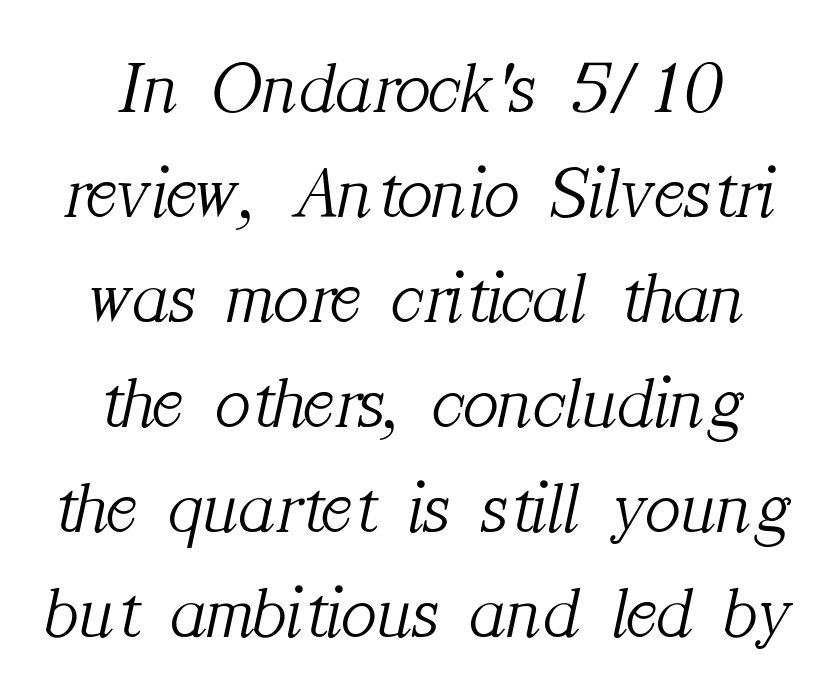
The image shows 74 px light serif type, italic (leaning right); set normal line spacing (1.42x), normal letter spacing, not underlined; medium stroke contrast and a medium x-height.
